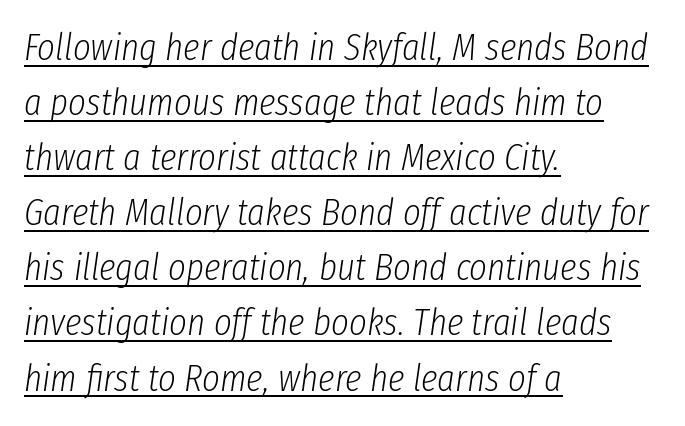
Q: Is the text bold? A: No.
Q: Is the text italic (slanted)? A: Yes, it leans right by about 8 degrees.
Q: Is the text underlined? A: Yes.
Q: How is the paragraph aligned? A: Left-aligned.
Q: Is the spacing between letters normal or unusually wide? A: Normal.
Q: Is the spacing between lines tight, normal or loose? A: Normal.
Q: Width (condensed, normal, or wide)? A: Condensed.
Q: Stroke contrast? A: Low.
Q: x-height? A: Medium.
Q: Monospaced? A: No.
